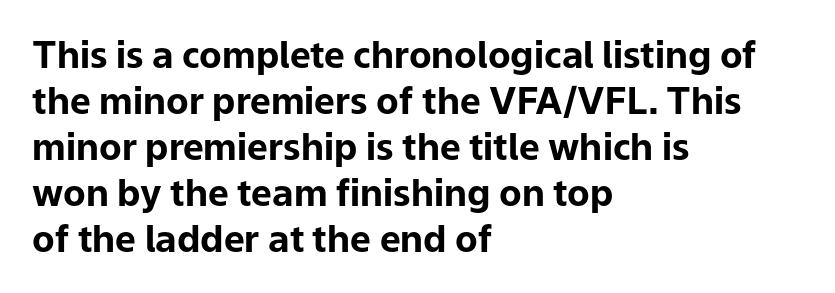
These lines are composed in type without serifs. You could not count columns in this text — the font is proportionally spaced. The paragraph has a hard left edge and a soft right edge. Standard letterfit; no display-style spreading of the glyphs. Emphasis by weight is at full strength: bold.
